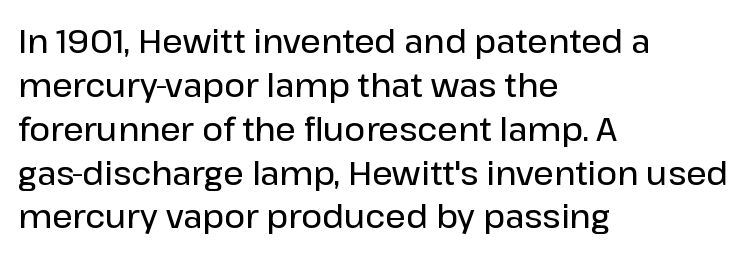
Q: Is the text bold? A: Semi-bold.
Q: Is the text italic (slanted)? A: No, it is upright.
Q: Is the typeface a serif or a sans-serif typeface? A: Sans-serif.
Q: Is the text underlined? A: No.
Q: How is the paragraph aligned? A: Left-aligned.
Q: Is the spacing between letters normal or unusually wide? A: Normal.
Q: Is the spacing between lines tight, normal or loose? A: Normal.
Q: Width (condensed, normal, or wide)? A: Normal.
Q: Stroke contrast? A: Low.
Q: x-height? A: Medium.
Q: Monospaced? A: No.
